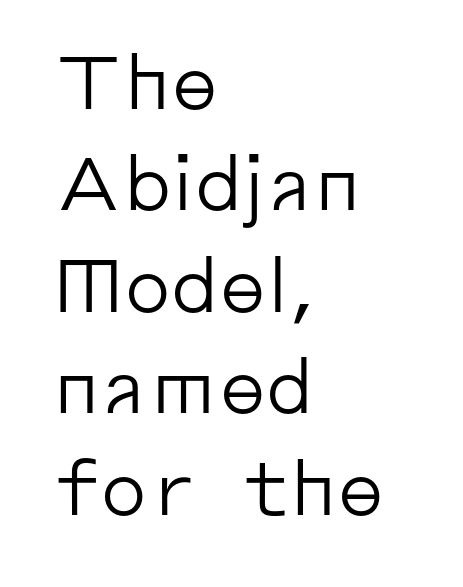
The image shows 74 px regular-weight sans-serif type, upright; set left-aligned, normal line spacing (1.37x), normal letter spacing, not underlined; low stroke contrast and a medium x-height.
